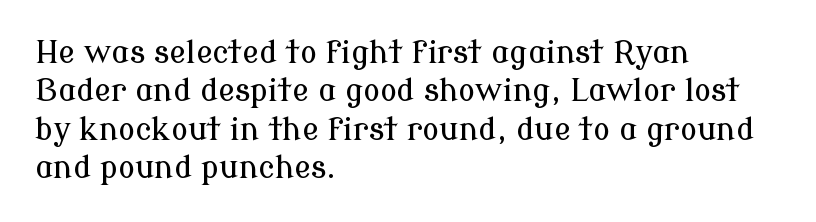
The characters display serif detailing at their extremities. If you drew a line through each stem, it would be perfectly vertical. The letters advance in unequal steps, a hallmark of proportional type. Typeset ragged right — the left edge is the straight one. No word sits above an underline.
